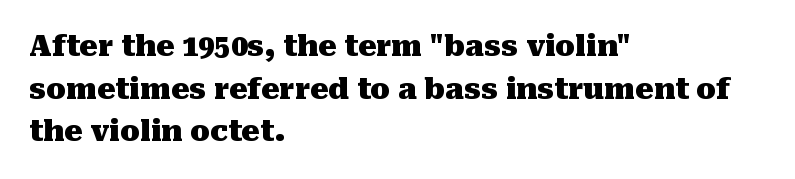
Q: Is the text bold? A: Yes.
Q: Is the text italic (slanted)? A: No, it is upright.
Q: Is the typeface a serif or a sans-serif typeface? A: Serif.
Q: Is the text underlined? A: No.
Q: How is the paragraph aligned? A: Left-aligned.
Q: Is the spacing between letters normal or unusually wide? A: Normal.
Q: Is the spacing between lines tight, normal or loose? A: Normal.
Q: Width (condensed, normal, or wide)? A: Normal.
Q: Stroke contrast? A: Medium.
Q: x-height? A: Medium.
Q: Monospaced? A: No.
